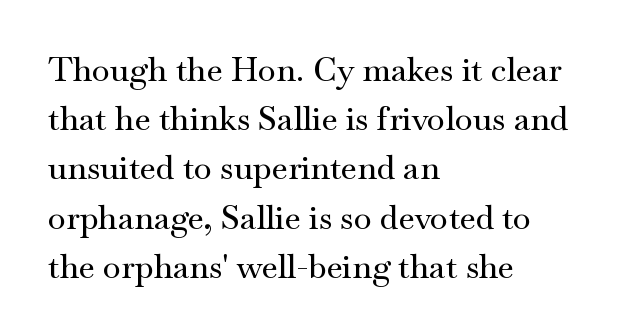
Line spacing here is normal. The letters sit at their default tracking, neither squeezed nor spread. The letters stand upright; this is a roman face. Has an underline been added? It has not. Each line starts at the same left margin while the right side varies.
